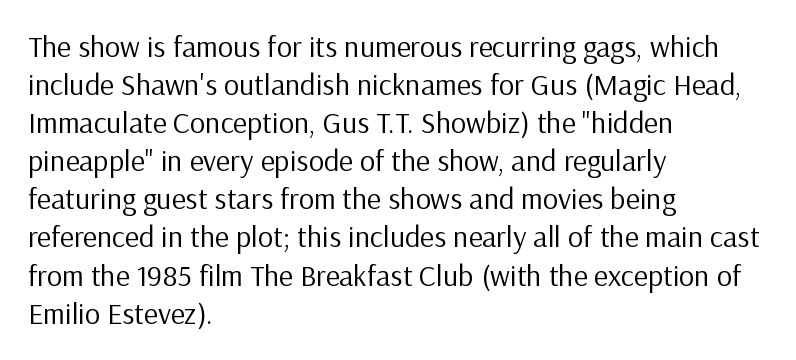
{"serif": "no", "italic": "no", "bold": "no", "weight": "regular", "width": "normal", "stroke_contrast": "low", "x_height": "medium", "monospaced": "no", "underline": "no", "align": "left", "line_spacing": "normal", "line_spacing_ratio": 1.27, "letter_spacing": "normal", "letter_spacing_em": 0.0, "glyph_px": 30}
